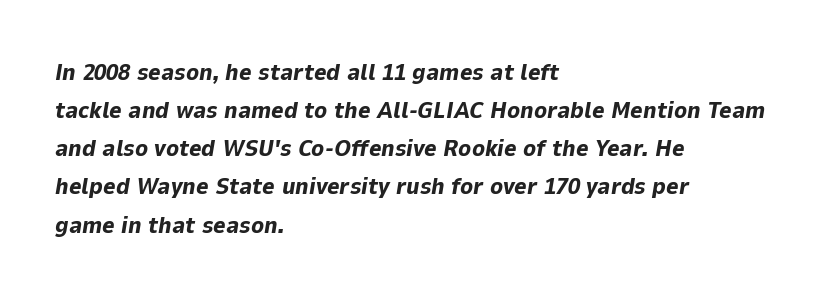
The setting favours the left margin, as ordinary paragraphs usually do. Plenty of ink on the page — the face is bold. Is the letter spacing exaggerated? No — it looks like the ordinary default. Descenders hang freely into open space.
